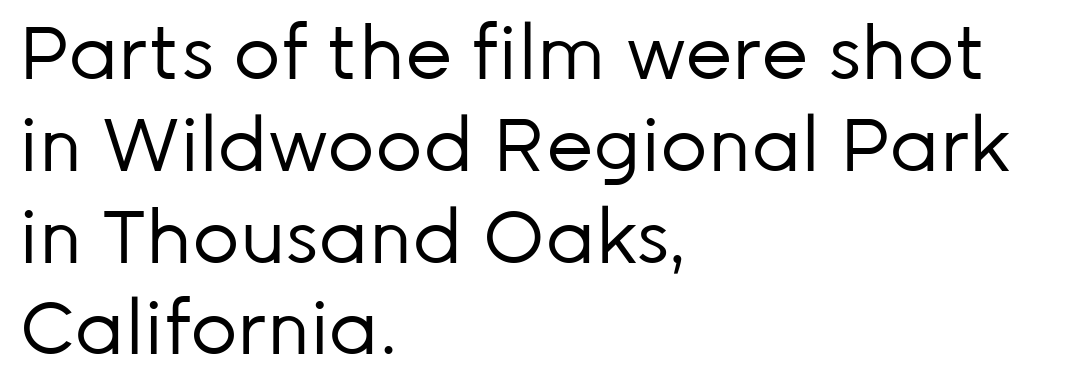
Line starts are locked; line ends wander. These lines are composed in type without serifs. Words float on clear page, feet unadorned. The cut favours lightness, reaching ordinary text weight at its darkest.
